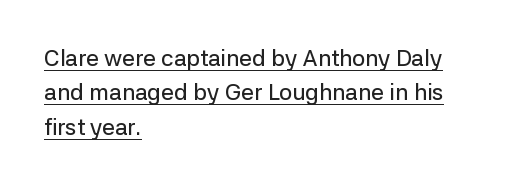
{"italic": "no", "underline": "yes", "align": "left", "line_spacing": "normal", "line_spacing_ratio": 1.5, "letter_spacing": "normal", "letter_spacing_em": 0.0, "glyph_px": 23}
